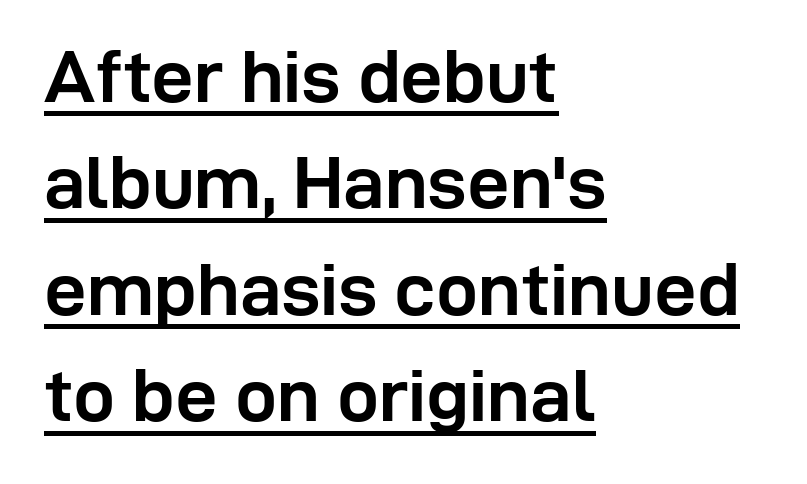
The image shows 75 px semibold sans-serif type, upright; set left-aligned, normal line spacing (1.42x), normal letter spacing, underlined; low stroke contrast and a medium x-height.
